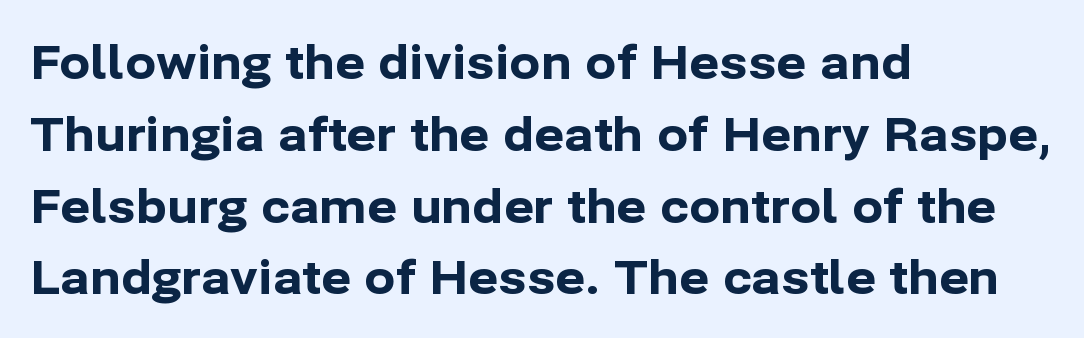
Q: Is the text bold? A: Yes.
Q: Is the text italic (slanted)? A: No, it is upright.
Q: Is the typeface a serif or a sans-serif typeface? A: Sans-serif.
Q: Is the text underlined? A: No.
Q: How is the paragraph aligned? A: Left-aligned.
Q: Is the spacing between letters normal or unusually wide? A: Normal.
Q: Is the spacing between lines tight, normal or loose? A: Normal.
Q: Width (condensed, normal, or wide)? A: Normal.
Q: Stroke contrast? A: Low.
Q: x-height? A: Medium.
Q: Monospaced? A: No.
